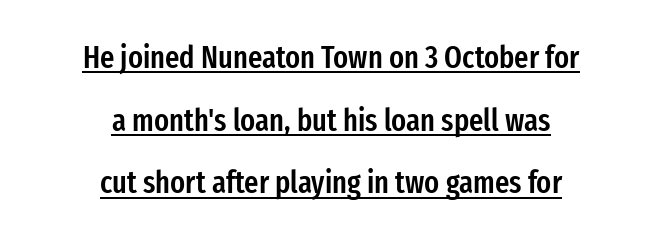
{"serif": "no", "italic": "no", "bold": "semi", "weight": "semibold", "width": "condensed", "stroke_contrast": "low", "x_height": "medium", "monospaced": "no", "underline": "yes", "align": "center", "line_spacing": "loose", "line_spacing_ratio": 2.02, "letter_spacing": "normal", "letter_spacing_em": 0.0, "glyph_px": 31}
